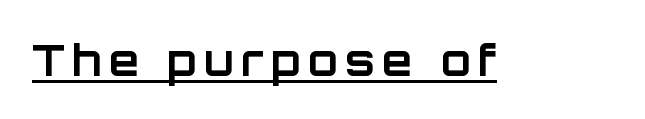
The image shows 43 px bold sans-serif type, upright; set underlined; low stroke contrast and a large x-height.
